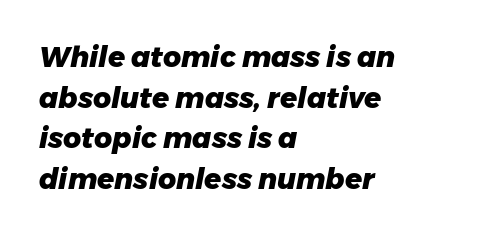
Q: Is the text bold? A: Yes.
Q: Is the text italic (slanted)? A: Yes, it leans right by about 11 degrees.
Q: Is the text underlined? A: No.
Q: How is the paragraph aligned? A: Left-aligned.
Q: Is the spacing between letters normal or unusually wide? A: Normal.
Q: Is the spacing between lines tight, normal or loose? A: Normal.
Q: Width (condensed, normal, or wide)? A: Normal.
Q: Stroke contrast? A: Low.
Q: x-height? A: Medium.
Q: Monospaced? A: No.
